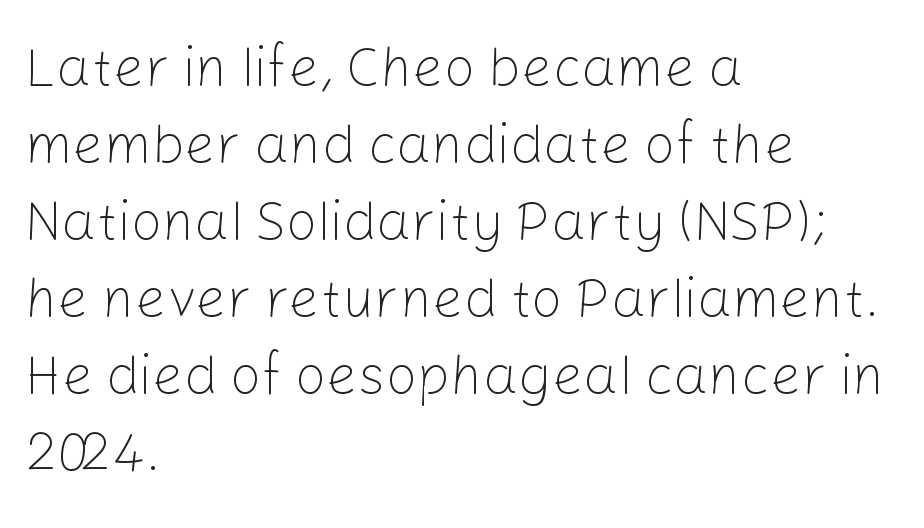
The image shows 55 px light sans-serif type, upright; set left-aligned, normal line spacing (1.4x), normal letter spacing, not underlined; low stroke contrast and a medium x-height.
